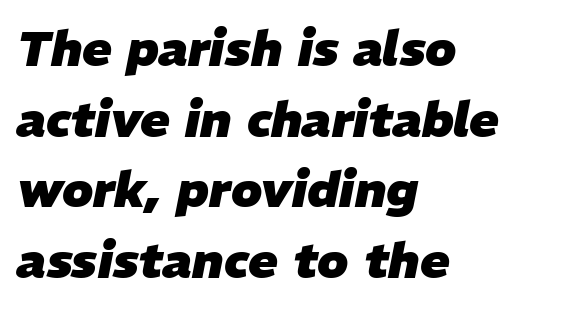
The image shows 49 px heavy type, italic (leaning right); set left-aligned, normal line spacing (1.44x), normal letter spacing, not underlined; low stroke contrast and a medium x-height.
